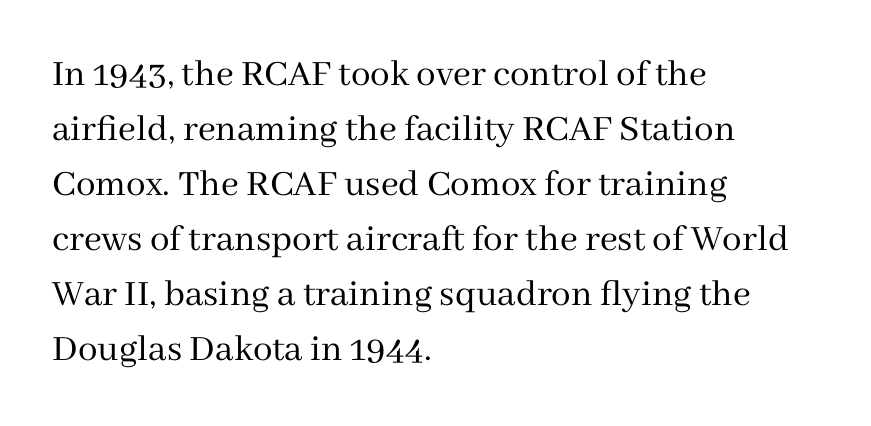
{"serif": "yes", "italic": "no", "bold": "no", "weight": "regular", "width": "normal", "stroke_contrast": "medium", "x_height": "medium", "monospaced": "no", "underline": "no", "align": "left", "line_spacing": "normal", "line_spacing_ratio": 1.41, "letter_spacing": "normal", "letter_spacing_em": 0.0, "glyph_px": 39}
